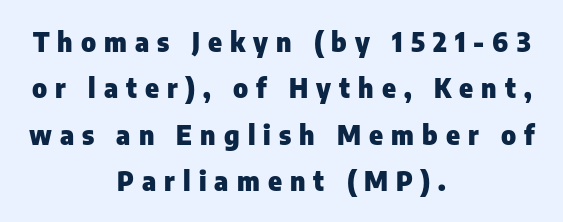
Q: Is the text bold? A: Yes.
Q: Is the text italic (slanted)? A: No, it is upright.
Q: Is the text underlined? A: No.
Q: How is the paragraph aligned? A: Centered.
Q: Is the spacing between letters normal or unusually wide? A: Unusually wide.
